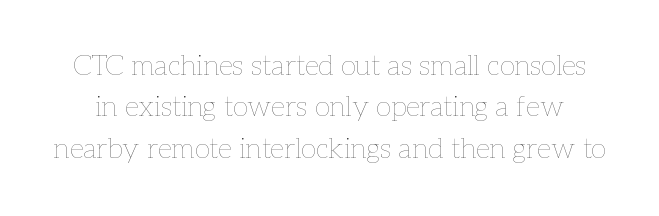
{"italic": "no", "bold": "no", "weight": "thin", "width": "normal", "stroke_contrast": "low", "x_height": "medium", "monospaced": "no", "underline": "no", "line_spacing": "normal", "line_spacing_ratio": 1.48, "letter_spacing": "normal", "letter_spacing_em": 0.0, "glyph_px": 28}
